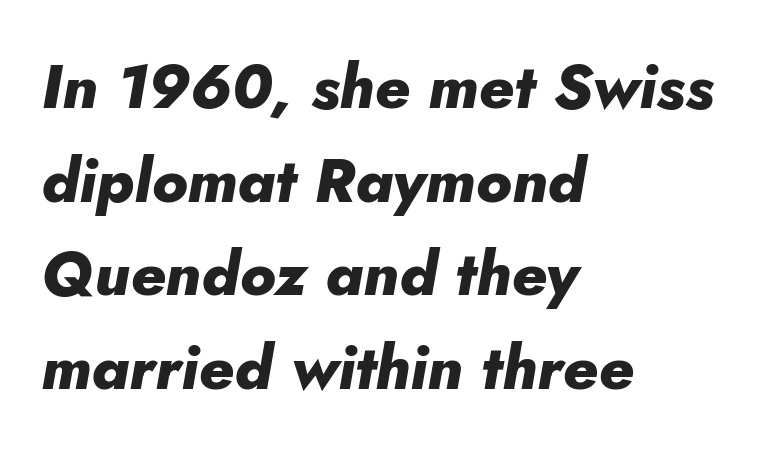
The image shows 62 px heavy type, italic (leaning right); set left-aligned, normal line spacing (1.51x), normal letter spacing, not underlined; low stroke contrast and a small x-height.
